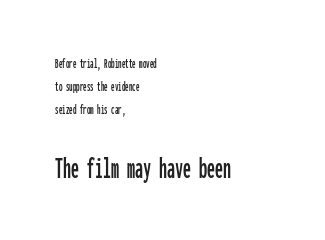
The designer left line spacing at the default. This layout puts the modest block above and the oversized block below. Unlike italic type, these characters show no tilt at all. The strip under each line holds only bare page.
